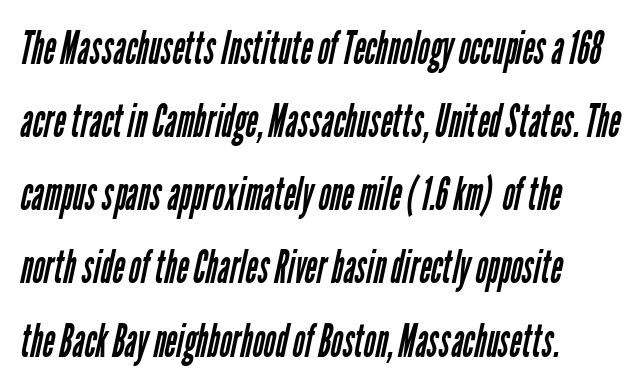
The paragraph shown leans on its left margin. Leading matches the norm, producing a regular column. The cut favours lightness, reaching ordinary text weight at its darkest. Here the designer chose a conventional face with non-uniform glyph widths. The letterforms sit shoulder to shoulder at normal distance. The space beneath each line is pristine and unruled.
